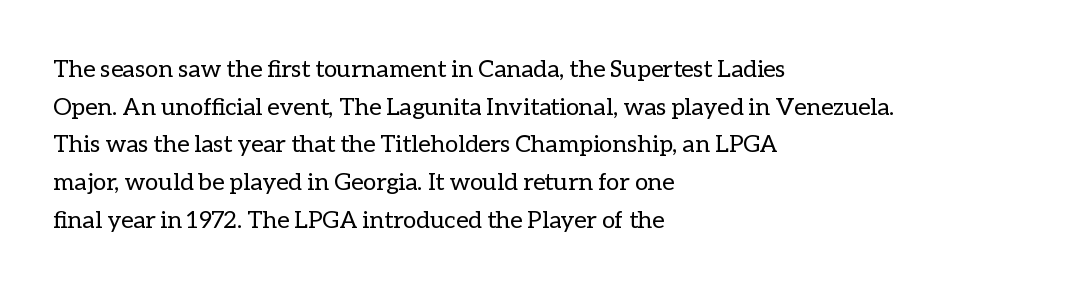
Q: Is the text bold? A: No.
Q: Is the text italic (slanted)? A: No, it is upright.
Q: Is the text underlined? A: No.
Q: How is the paragraph aligned? A: Left-aligned.
Q: Is the spacing between letters normal or unusually wide? A: Normal.
Q: Is the spacing between lines tight, normal or loose? A: Normal.
